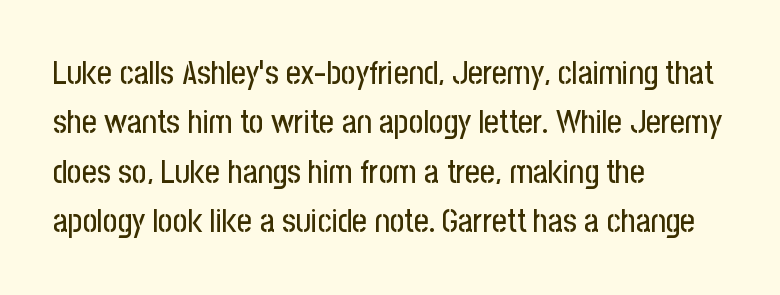
Q: Is the text italic (slanted)? A: No, it is upright.
Q: Is the typeface a serif or a sans-serif typeface? A: Sans-serif.
Q: Is the text underlined? A: No.
Q: How is the paragraph aligned? A: Left-aligned.
Q: Is the spacing between letters normal or unusually wide? A: Normal.
Q: Is the spacing between lines tight, normal or loose? A: Normal.
Q: Width (condensed, normal, or wide)? A: Condensed.
Q: Stroke contrast? A: Low.
Q: x-height? A: Medium.
Q: Monospaced? A: No.
